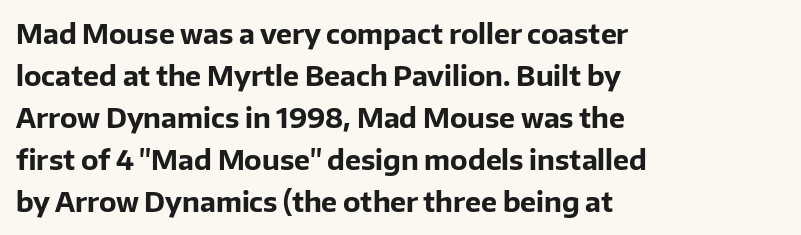
Q: Is the text bold? A: Yes.
Q: Is the text italic (slanted)? A: No, it is upright.
Q: Is the text underlined? A: No.
Q: How is the paragraph aligned? A: Left-aligned.
Q: Is the spacing between letters normal or unusually wide? A: Normal.
Q: Is the spacing between lines tight, normal or loose? A: Normal.
